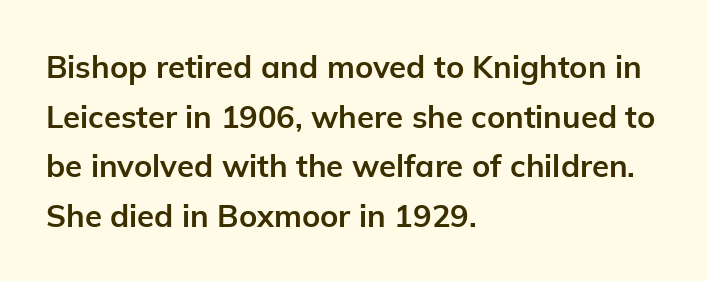
Regular leading. Look at the bottom of the vertical strokes: they stop flat, with no serifs. Glance below the letters and you will spot only blank space. Do the characters align in a grid? No, the font is proportional. These lines stack with their left ends in a neat column. This rendering leaves character spacing at its baseline value.
